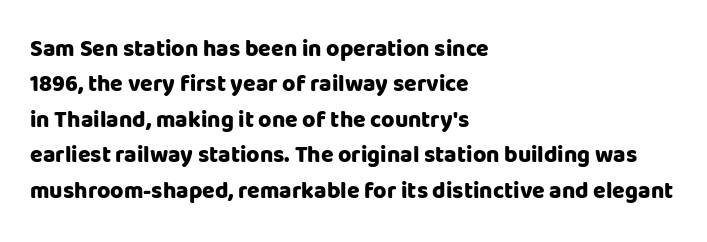
The strip under each line holds only bare page. The designer left line spacing at the default. Typeset ragged right — the left edge is the straight one. Heavy-handed strokes throughout: this text is bold.
